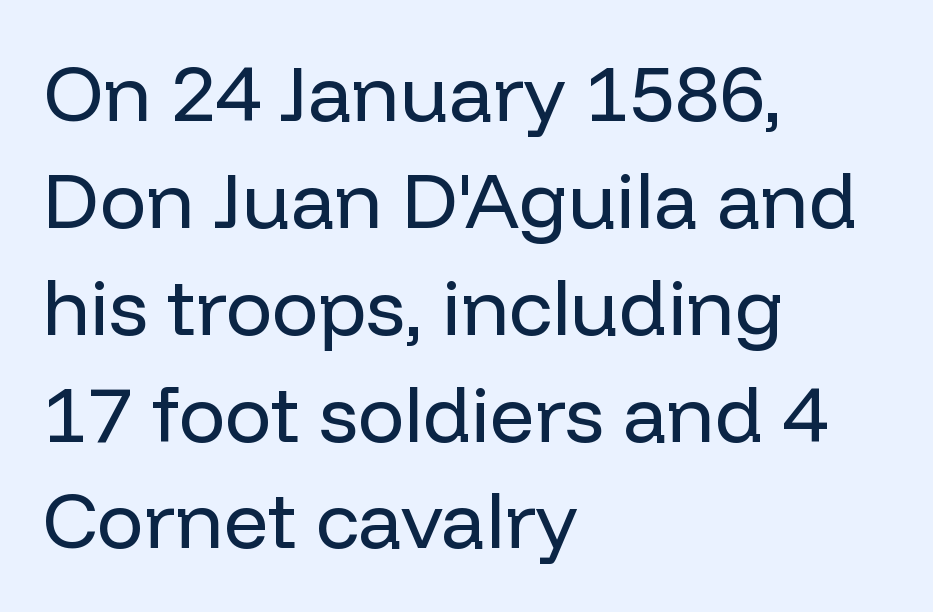
{"serif": "no", "italic": "no", "bold": "no", "weight": "regular", "width": "normal", "stroke_contrast": "low", "x_height": "medium", "monospaced": "no", "underline": "no", "align": "left", "line_spacing": "normal", "line_spacing_ratio": 1.37, "letter_spacing": "normal", "letter_spacing_em": 0.0, "glyph_px": 78}
